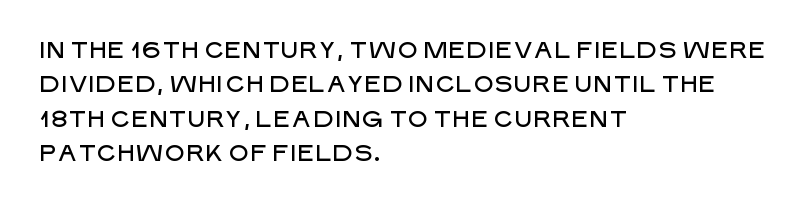
Q: Is the text italic (slanted)? A: No, it is upright.
Q: Is the text underlined? A: No.
Q: How is the paragraph aligned? A: Left-aligned.
Q: Is the spacing between letters normal or unusually wide? A: Normal.
Q: Is the spacing between lines tight, normal or loose? A: Normal.
